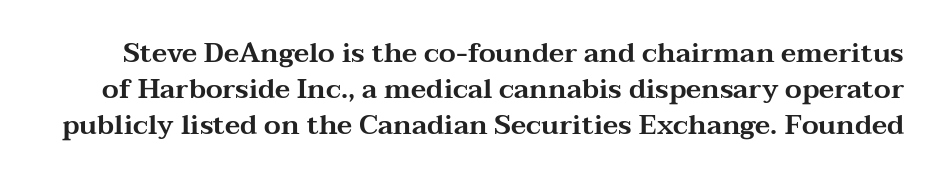
Quick note: underline off. Rows of type keep a routine distance in the vertical direction. Quick note: not italic, upright. Tracking value appears to be zero — textbook default spacing.
